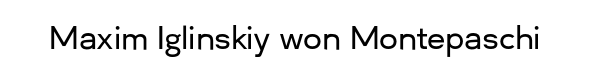
The image shows 30 px sans-serif type, upright; set normal letter spacing, not underlined; low stroke contrast and a medium x-height.
